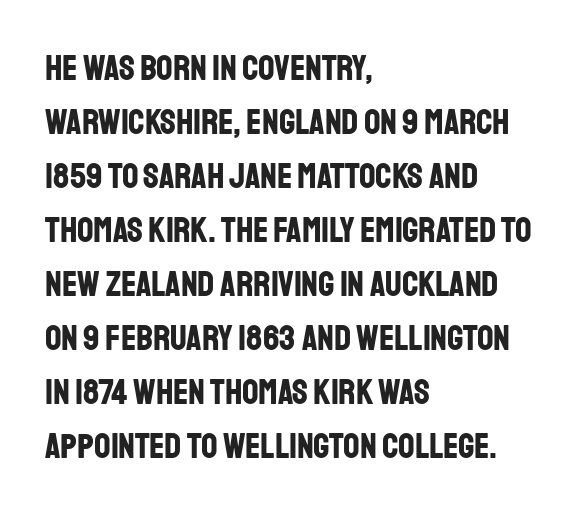
{"serif": "no", "italic": "no", "bold": "yes", "weight": "bold", "width": "condensed", "stroke_contrast": "low", "x_height": "large", "monospaced": "no", "underline": "no", "align": "left", "line_spacing": "normal", "line_spacing_ratio": 1.5, "letter_spacing": "normal", "letter_spacing_em": 0.0, "glyph_px": 36}
